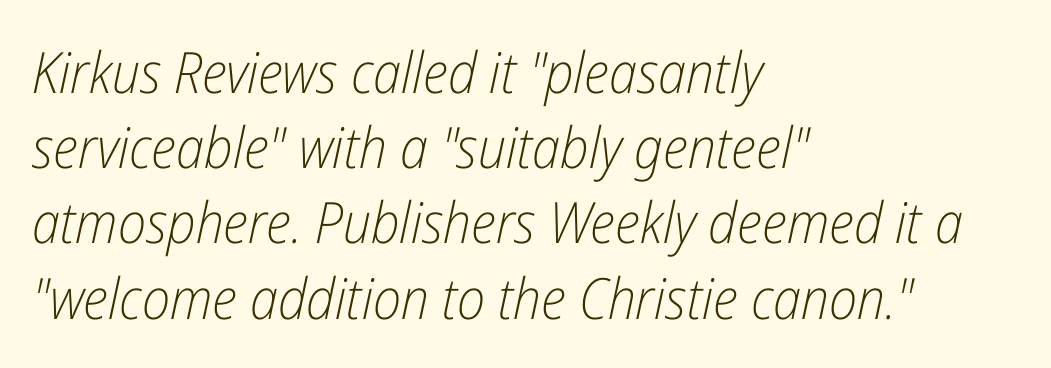
{"italic": "yes", "lean": "right", "slant_degrees": 12, "bold": "no", "weight": "light", "width": "condensed", "stroke_contrast": "low", "x_height": "medium", "monospaced": "no", "underline": "no", "align": "left", "line_spacing": "normal", "line_spacing_ratio": 1.32, "letter_spacing": "normal", "letter_spacing_em": 0.0, "glyph_px": 57}
